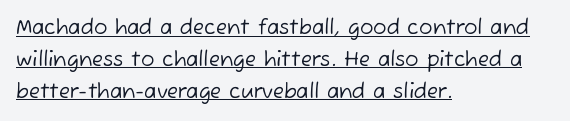
{"bold": "no", "underline": "yes", "align": "left", "line_spacing": "normal", "line_spacing_ratio": 1.59, "letter_spacing": "normal", "letter_spacing_em": 0.0, "glyph_px": 20}
